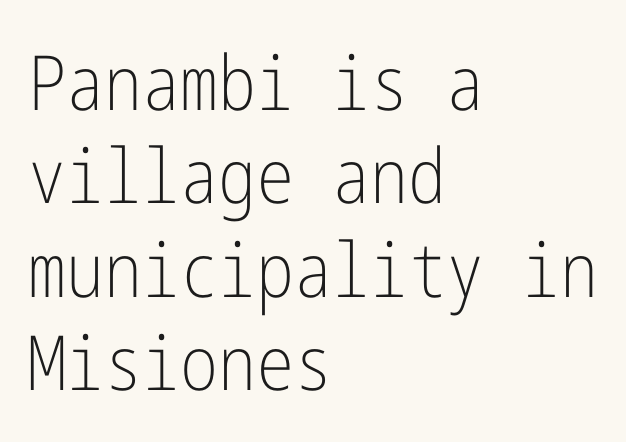
Underlining? Definitely not there. You can tell from the bare stems that sans-serif type was used. The lettering stays uniformly vertical, giving the passage a roman look. Does extra space separate the letters? No, they use regular spacing. The characters are drawn with everyday or finer stroke widths.
